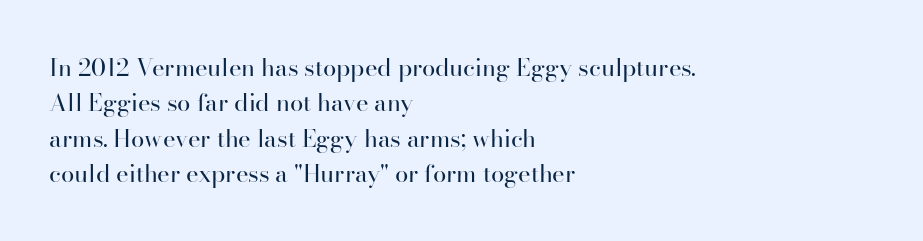
{"italic": "no", "bold": "no", "underline": "no", "align": "left", "line_spacing": "normal", "line_spacing_ratio": 1.47, "letter_spacing": "normal", "letter_spacing_em": 0.0, "glyph_px": 24}
